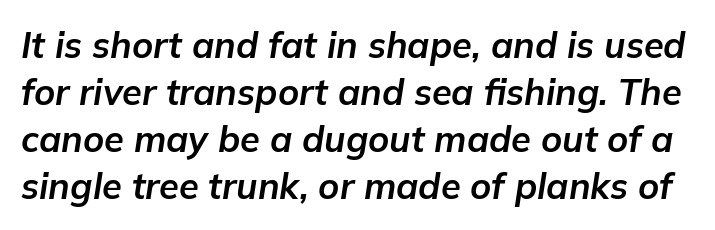
An italicized treatment has been applied to the whole sample. Bold? Absolutely — the strokes are thick and heavy. Caption: standard tracking, unaltered. Decoration check: the copy has no underline. Think of a printed novel: that variable character pitch is what you see here. The vertical gap from one line to the next is medium.
